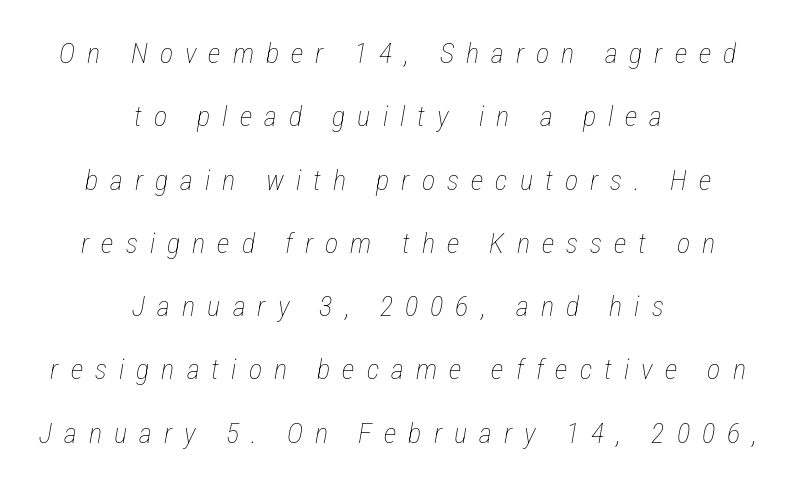
The image shows 28 px thin, condensed type, italic (leaning right); set centered, loose line spacing (2.26x), unusually wide letter spacing (+0.43 em), not underlined; low stroke contrast and a medium x-height.
